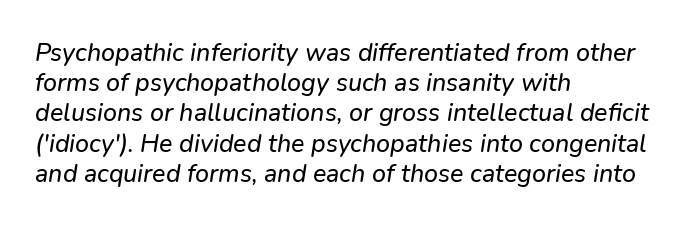
In terms of letterspacing, this is plain default setting. Check under the words: just untouched page. The paragraph shown leans on its left margin.
